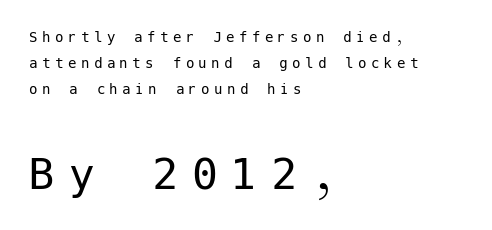
{"serif": "no", "italic": "no", "bold": "no", "weight": "regular", "width": "normal", "stroke_contrast": "low", "x_height": "medium", "underline": "no", "align": "left", "line_spacing": "normal", "line_spacing_ratio": 1.53, "letter_spacing": "wide", "letter_spacing_em": 0.26, "larger_block": "second", "size_ratio": 3.06, "glyph_px": 52}
